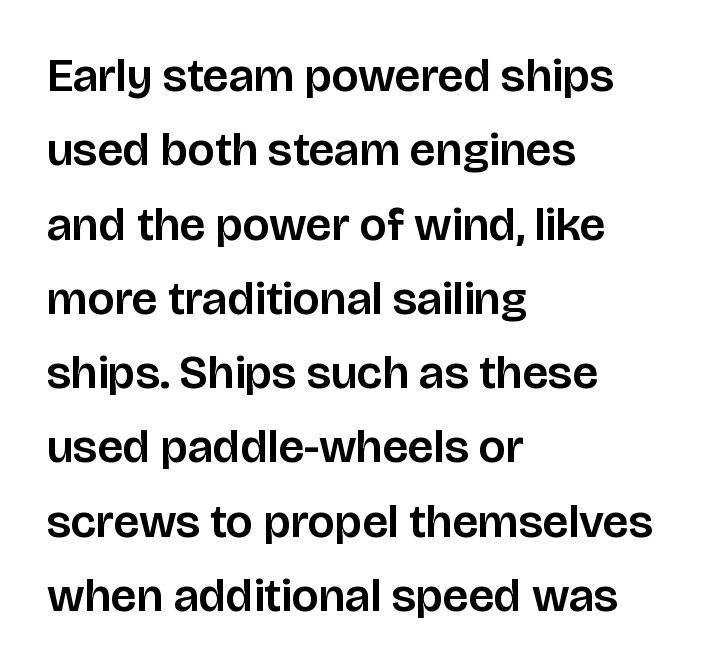
The image shows 47 px sans-serif type, upright; set left-aligned, normal line spacing (1.58x), normal letter spacing, not underlined; low stroke contrast and a large x-height.
